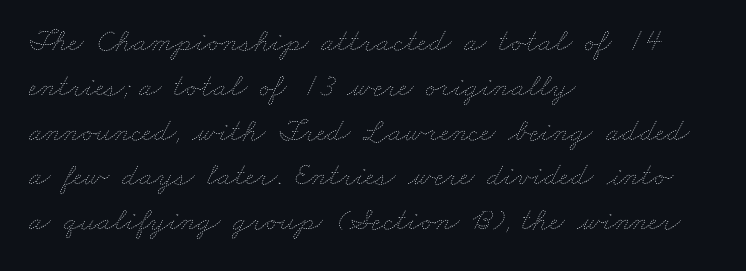
The image shows 32 px thin, wide type; set left-aligned, normal line spacing (1.4x), normal letter spacing, not underlined; low stroke contrast and a small x-height.
